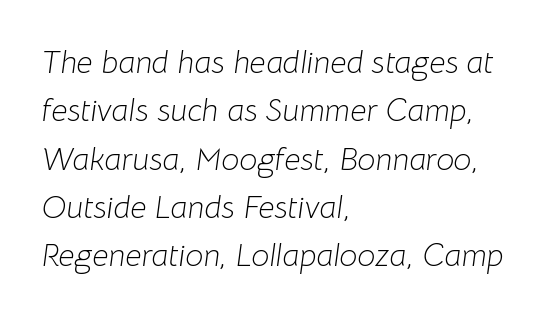
Q: Is the text bold? A: No.
Q: Is the text italic (slanted)? A: Yes, it leans right by about 8 degrees.
Q: Is the text underlined? A: No.
Q: How is the paragraph aligned? A: Left-aligned.
Q: Is the spacing between letters normal or unusually wide? A: Normal.
Q: Is the spacing between lines tight, normal or loose? A: Normal.
Q: Width (condensed, normal, or wide)? A: Normal.
Q: Stroke contrast? A: Low.
Q: x-height? A: Medium.
Q: Monospaced? A: No.
